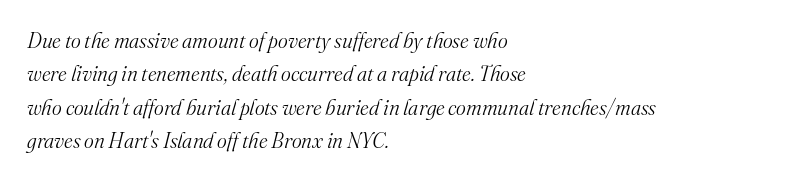
The axis of the letterforms is tilted away from vertical. The face used here is rendered with its standard letterfit. Whoever set this chose a conventional vertical rhythm. Reading down the block, your eye returns to a fixed left position each line. The baseline area is clear.
